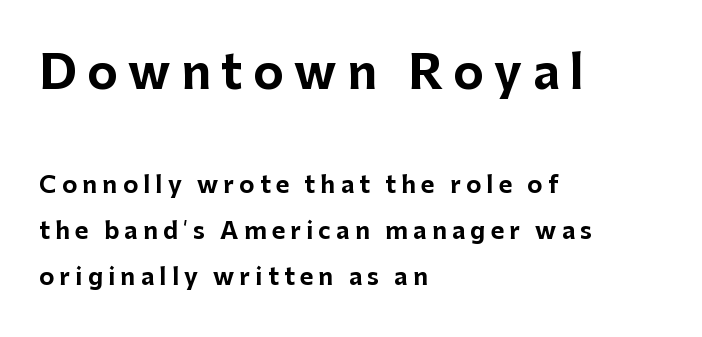
{"serif": "no", "italic": "no", "bold": "yes", "weight": "bold", "width": "normal", "stroke_contrast": "low", "x_height": "medium", "monospaced": "no", "underline": "no", "align": "left", "line_spacing": "loose", "line_spacing_ratio": 2.0, "letter_spacing": "wide", "letter_spacing_em": 0.23, "larger_block": "first", "size_ratio": 2.0, "glyph_px": 46}
